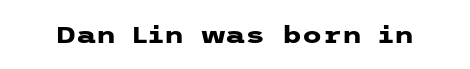
The image shows 23 px bold type, upright; set normal letter spacing, not underlined.
